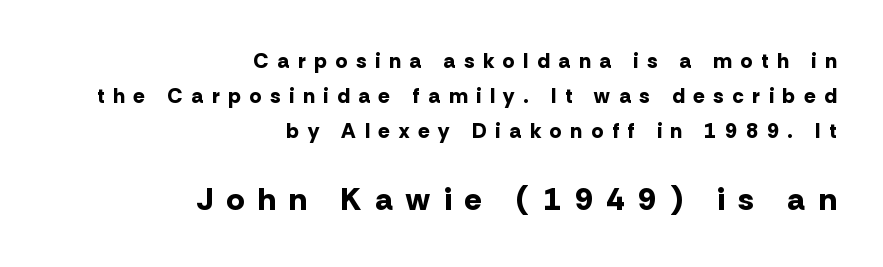
The image shows 32 px bold sans-serif type, upright; set right-aligned, normal line spacing (1.67x), unusually wide letter spacing (+0.43 em), not underlined; the second (bottom) block is 1.52x larger; low stroke contrast and a medium x-height.
